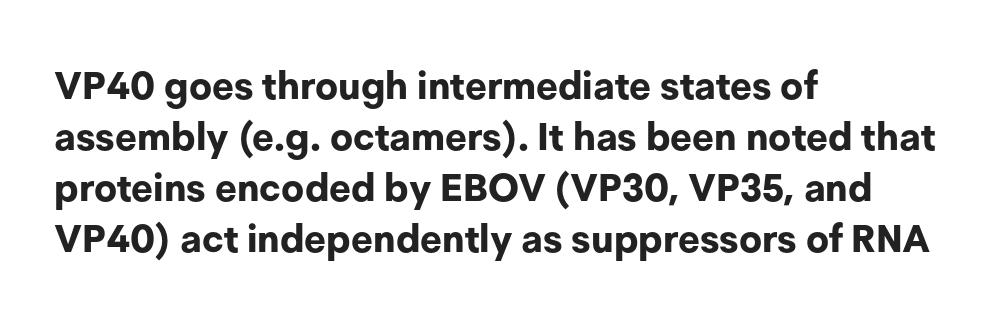
The image shows 38 px bold sans-serif type, upright; set left-aligned, normal line spacing (1.34x), normal letter spacing, not underlined; low stroke contrast and a medium x-height.
